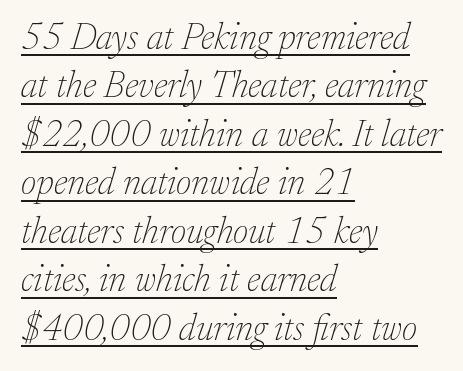
Q: Is the text bold? A: No.
Q: Is the text italic (slanted)? A: Yes, it leans right by about 17 degrees.
Q: Is the typeface a serif or a sans-serif typeface? A: Serif.
Q: Is the text underlined? A: Yes.
Q: How is the paragraph aligned? A: Left-aligned.
Q: Is the spacing between letters normal or unusually wide? A: Normal.
Q: Is the spacing between lines tight, normal or loose? A: Normal.
Q: Width (condensed, normal, or wide)? A: Normal.
Q: Stroke contrast? A: Low.
Q: x-height? A: Medium.
Q: Monospaced? A: No.
